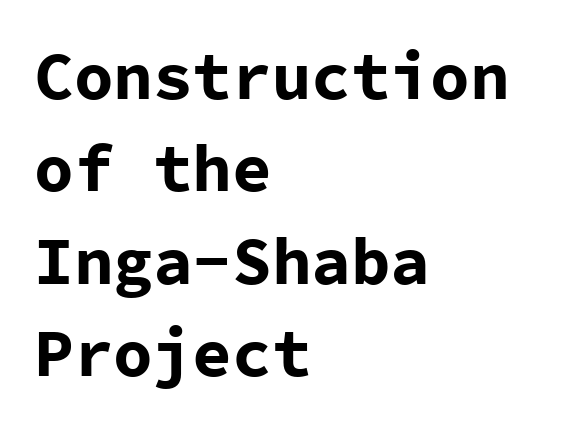
{"serif": "no", "italic": "no", "bold": "yes", "weight": "bold", "width": "normal", "stroke_contrast": "low", "x_height": "medium", "monospaced": "yes", "underline": "no", "align": "left", "line_spacing": "normal", "line_spacing_ratio": 1.4, "letter_spacing": "normal", "letter_spacing_em": 0.0, "glyph_px": 66}
